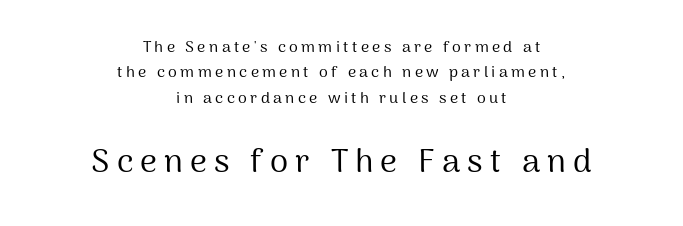
The image shows 33 px regular-weight sans-serif type, upright; set centered, normal line spacing (1.58x), unusually wide letter spacing (+0.21 em), not underlined; the second (bottom) block is 2.06x larger; medium stroke contrast and a medium x-height.
